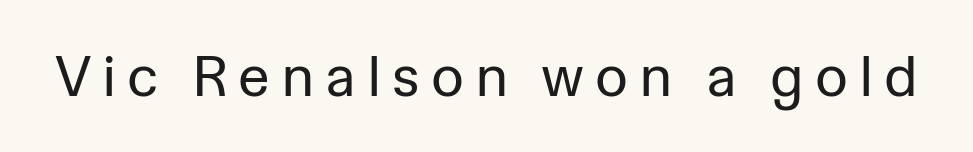
Looks like regular typesetting: each glyph gets only the width it needs. Is the type heavy? It reads as light-to-regular instead. To sum up the face: it is a sans, with no serifs. Tall strokes in this sample are plumb rather than angled. The gap between lines stays unmarked.
